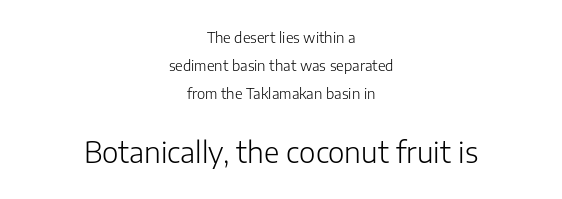
No word sits above an underline. Does the leading feel generous? Absolutely, it's lavish. The rendering enlarges the type as you move from the upper chunk to the lower. Both edges are ragged and mirror each other, which tells us the setting is centered.
